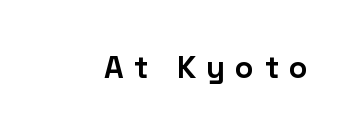
Inter-character spacing is expanded well beyond the font's built-in metrics. The baseline area is clear. You can tell from the bare stems that sans-serif type was used. This is roman type, the default non-slanted kind. Spacing verdict: proportional, widths tailored to each character.
